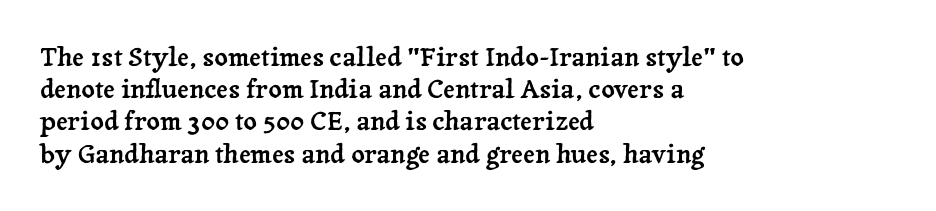
{"italic": "no", "underline": "no", "align": "left", "line_spacing_ratio": 1.24, "letter_spacing": "normal", "letter_spacing_em": 0.0, "glyph_px": 26}
